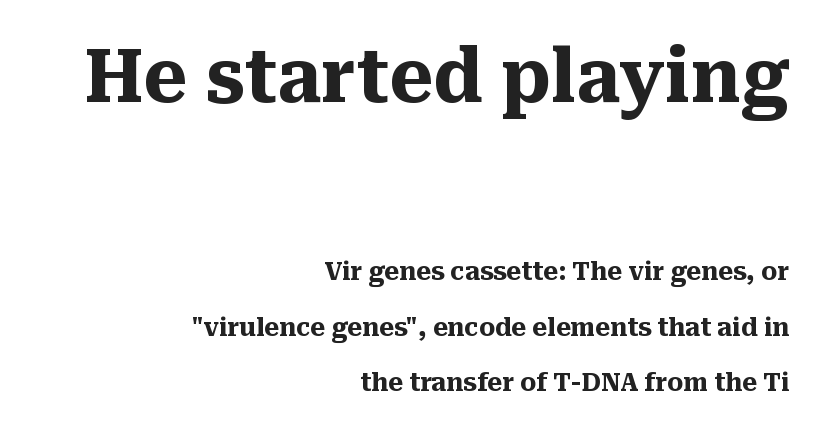
{"serif": "yes", "italic": "no", "bold": "yes", "weight": "heavy", "width": "normal", "stroke_contrast": "medium", "x_height": "medium", "monospaced": "no", "underline": "no", "align": "right", "line_spacing": "loose", "line_spacing_ratio": 2.22, "letter_spacing": "normal", "letter_spacing_em": 0.0, "larger_block": "first", "size_ratio": 2.96, "glyph_px": 74}
